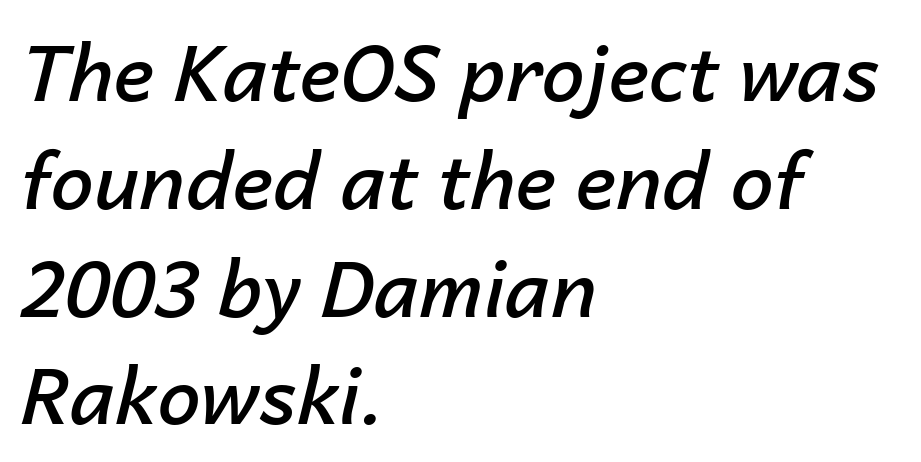
The image shows 77 px semibold type, italic (leaning right); set left-aligned, normal line spacing (1.4x), normal letter spacing, not underlined; low stroke contrast and a medium x-height.
